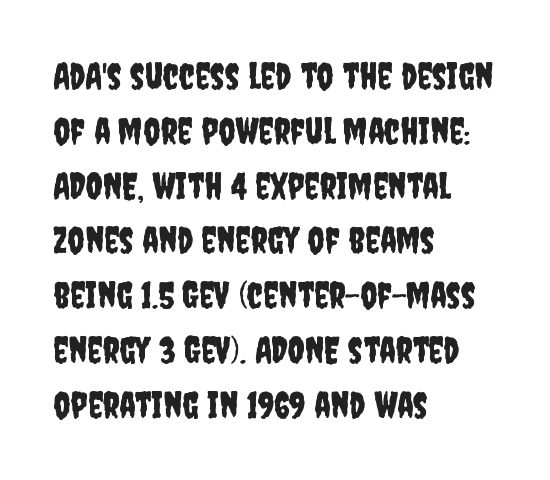
The image shows 37 px condensed sans-serif type, upright; set left-aligned, normal line spacing (1.48x), normal letter spacing, not underlined; low stroke contrast and a large x-height.
